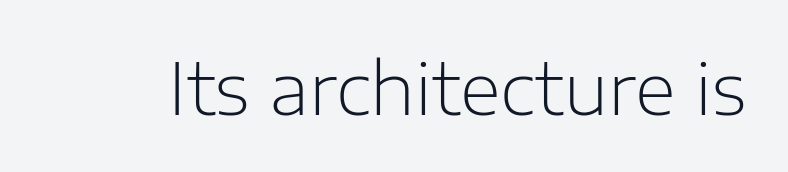
The image shows 71 px light sans-serif type, upright; set normal letter spacing, not underlined; low stroke contrast and a medium x-height.
